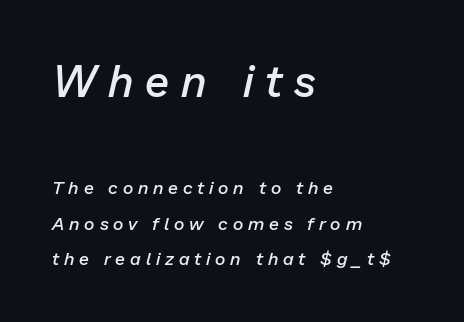
{"italic": "yes", "lean": "right", "slant_degrees": 13, "bold": "semi", "weight": "semibold", "width": "normal", "stroke_contrast": "low", "x_height": "medium", "monospaced": "no", "underline": "no", "align": "left", "line_spacing": "loose", "line_spacing_ratio": 1.99, "letter_spacing": "wide", "letter_spacing_em": 0.27, "larger_block": "first", "size_ratio": 2.44, "glyph_px": 44}
